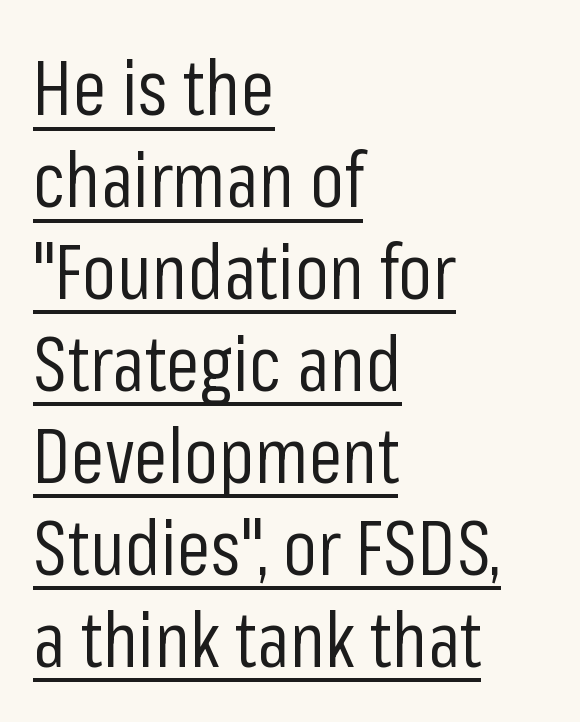
{"serif": "no", "italic": "no", "bold": "no", "weight": "regular", "width": "condensed", "stroke_contrast": "low", "x_height": "medium", "monospaced": "no", "underline": "yes", "align": "left", "line_spacing_ratio": 1.21, "letter_spacing": "normal", "letter_spacing_em": 0.0, "glyph_px": 76}
